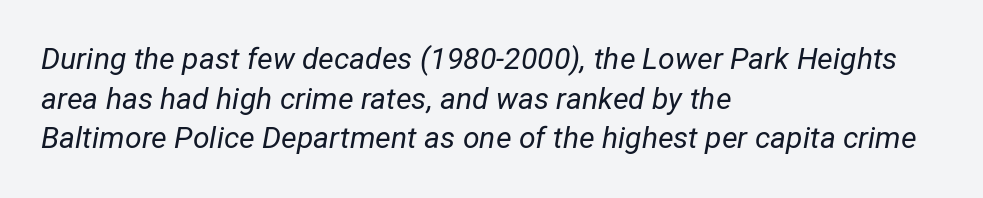
{"italic": "yes", "lean": "right", "slant_degrees": 12, "bold": "no", "weight": "regular", "width": "normal", "stroke_contrast": "low", "x_height": "medium", "monospaced": "no", "underline": "no", "align": "left", "line_spacing": "normal", "line_spacing_ratio": 1.32, "letter_spacing": "normal", "letter_spacing_em": 0.0, "glyph_px": 30}
